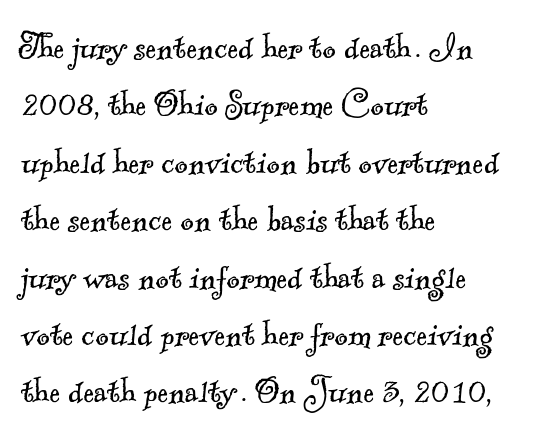
The image shows 41 px light serif type; set left-aligned, normal line spacing (1.4x), normal letter spacing, not underlined; a small x-height.
